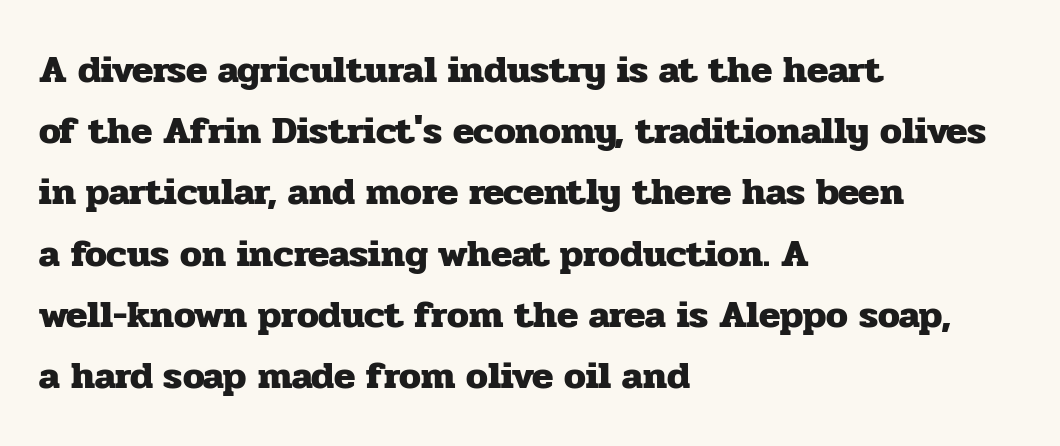
{"serif": "yes", "italic": "no", "bold": "yes", "weight": "heavy", "width": "normal", "stroke_contrast": "low", "x_height": "medium", "monospaced": "no", "underline": "no", "align": "left", "line_spacing": "normal", "line_spacing_ratio": 1.57, "letter_spacing": "normal", "letter_spacing_em": 0.0, "glyph_px": 39}
